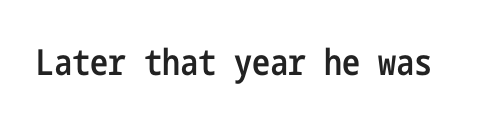
The image shows 36 px semibold, condensed sans-serif type, upright; set normal letter spacing, not underlined; low stroke contrast and a medium x-height.
